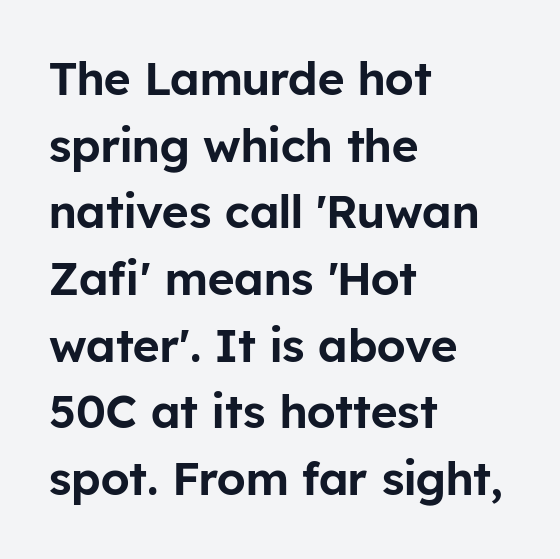
{"serif": "no", "italic": "no", "width": "normal", "stroke_contrast": "low", "x_height": "medium", "monospaced": "no", "underline": "no", "align": "left", "line_spacing": "normal", "line_spacing_ratio": 1.45, "letter_spacing": "normal", "letter_spacing_em": 0.0, "glyph_px": 46}
